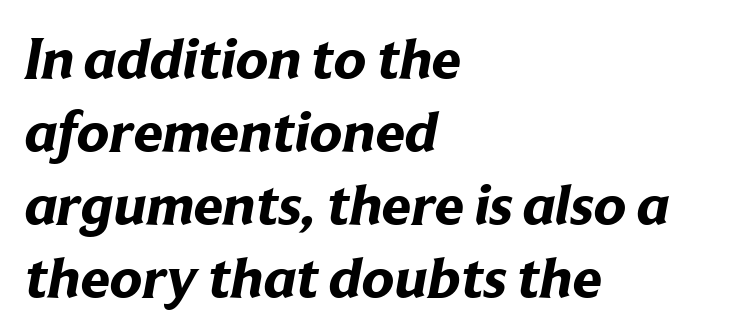
Plain, unruled lines of type. Proportional: the letters do not fall into vertical columns. Observe the ordinary spacing: letters are neighbours, not strangers. Heavy-handed strokes throughout: this text is bold.
